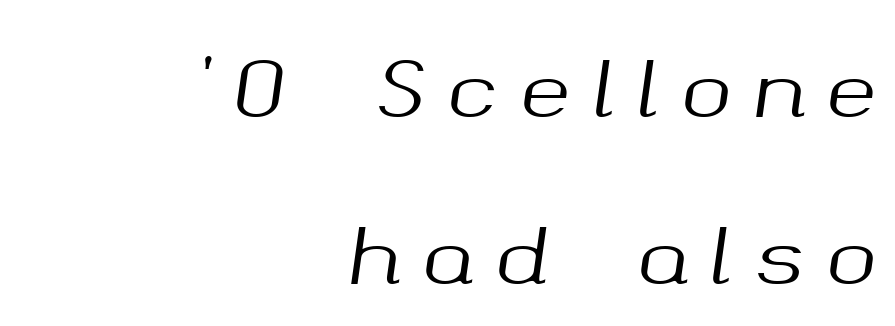
This sample has the flowing, uneven cadence of proportional lettering. The tracking reads as deliberately expanded to a designer's eye. Descenders hang freely into open space. The typesetter chose a ragged-left arrangement here. The passage shown stacks its lines with a broad gap.
